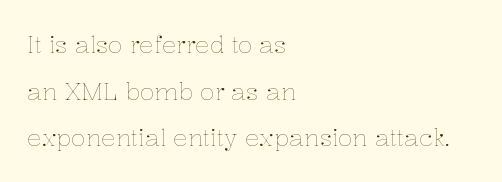
The image shows 24 px text type, upright; set left-aligned, loose line spacing (1.94x), normal letter spacing, not underlined.
